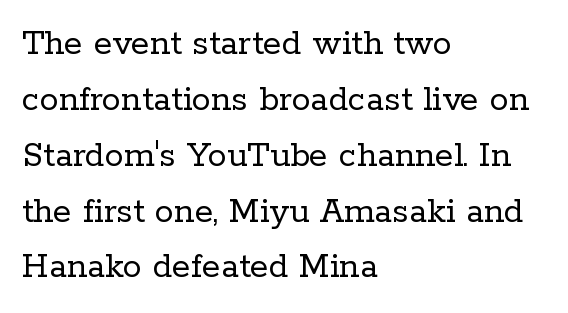
The image shows 38 px regular-weight serif type, upright; set left-aligned, normal line spacing (1.47x), normal letter spacing, not underlined; low stroke contrast and a medium x-height.
